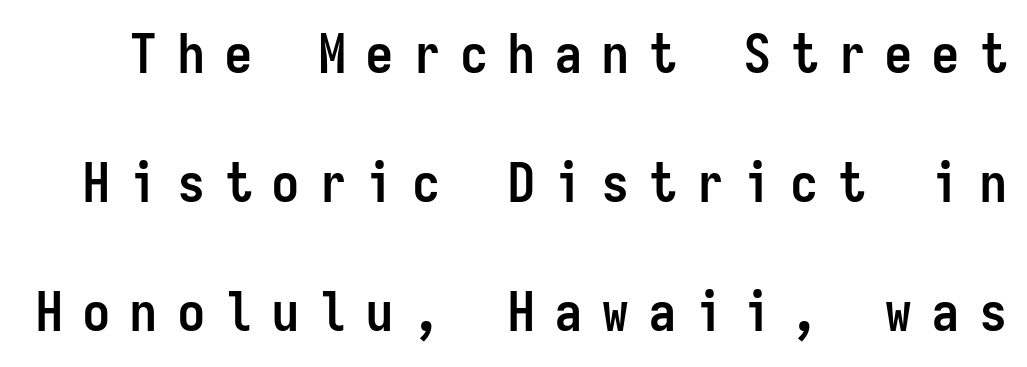
The image shows 53 px semibold, condensed sans-serif type, upright, monospaced; set loose line spacing (2.43x), unusually wide letter spacing (+0.39 em), not underlined; low stroke contrast and a medium x-height.
